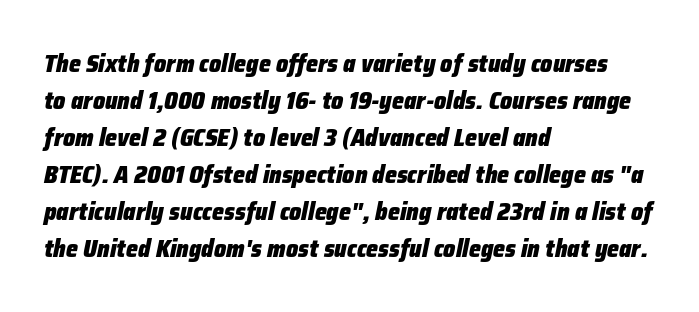
The whole block is typeset with a tilt. Quick note: interline space is typical. This sample is left-justified, so line endings fall wherever the words run out. Typesetter's note: full bold, strokes at maximum text heaviness. The passage shown has conventional tracking throughout.
